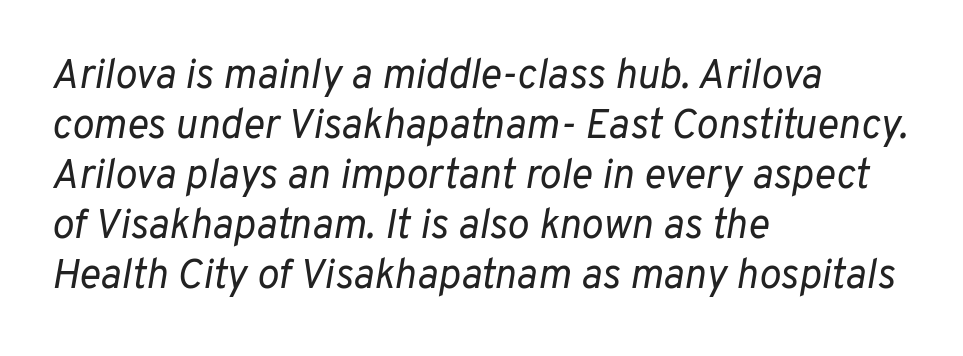
Caption: standard tracking, unaltered. Each letter keeps its own natural width here, so spacing adapts to shape. Every character sits at an angle, as italics do. A student would call this left alignment; a typographer would say flush left, rag right.
